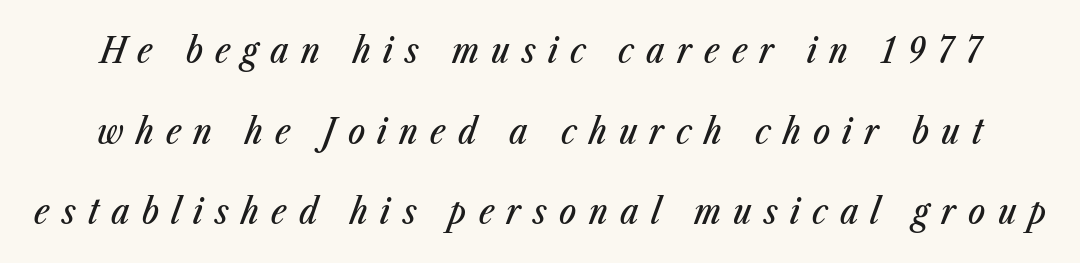
The leading is generous, giving the passage an open texture. The words here are not underlined. Emphasis-style slanted type is in use. Words appear elongated and porous because spacing is wide.
